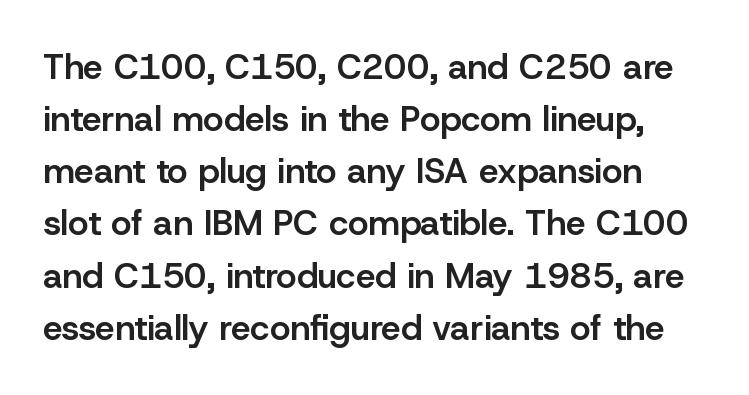
What stands out about the letter spacing? Nothing — it is the standard amount. Are there feet on the stems? There aren't — it's a sans. Summary of weight: moderately heavy, a semibold. If you drew a line through each stem, it would be perfectly vertical.
